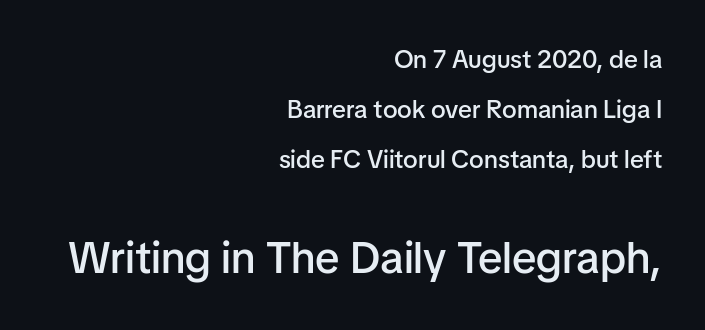
The image shows 44 px semibold sans-serif type, upright; set right-aligned, loose line spacing (2.01x), normal letter spacing, not underlined; the second (bottom) block is 1.76x larger; low stroke contrast and a medium x-height.
